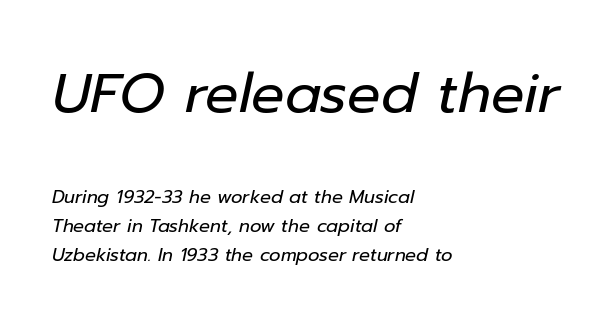
{"italic": "yes", "lean": "right", "slant_degrees": 12, "bold": "no", "weight": "regular", "width": "normal", "stroke_contrast": "low", "x_height": "medium", "monospaced": "no", "underline": "no", "align": "left", "line_spacing": "normal", "line_spacing_ratio": 1.59, "letter_spacing": "normal", "letter_spacing_em": 0.0, "larger_block": "first", "size_ratio": 3.06, "glyph_px": 55}
